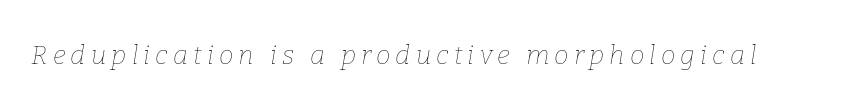
Q: Is the text bold? A: No.
Q: Is the text italic (slanted)? A: Yes, it leans right by about 9 degrees.
Q: Is the text underlined? A: No.
Q: Is the spacing between letters normal or unusually wide? A: Unusually wide.
